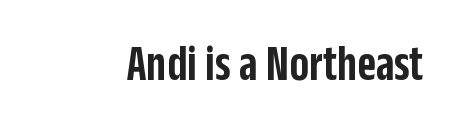
Q: Is the text bold? A: Semi-bold.
Q: Is the text italic (slanted)? A: No, it is upright.
Q: Is the typeface a serif or a sans-serif typeface? A: Sans-serif.
Q: Is the text underlined? A: No.
Q: Is the spacing between letters normal or unusually wide? A: Normal.
Q: Width (condensed, normal, or wide)? A: Condensed.
Q: Stroke contrast? A: Low.
Q: x-height? A: Large.
Q: Monospaced? A: No.
